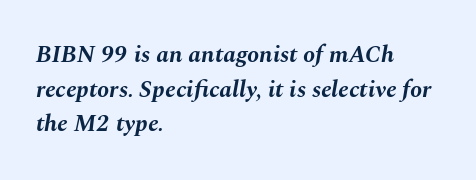
{"italic": "yes", "lean": "right", "slant_degrees": 10, "bold": "yes", "underline": "no", "align": "left", "line_spacing": "normal", "line_spacing_ratio": 1.44, "letter_spacing": "normal", "letter_spacing_em": 0.0, "glyph_px": 24}
